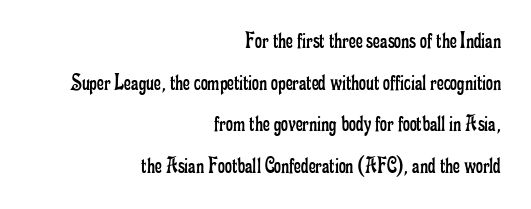
Q: Is the text bold? A: No.
Q: Is the text italic (slanted)? A: No, it is upright.
Q: Is the text underlined? A: No.
Q: How is the paragraph aligned? A: Right-aligned.
Q: Is the spacing between letters normal or unusually wide? A: Normal.
